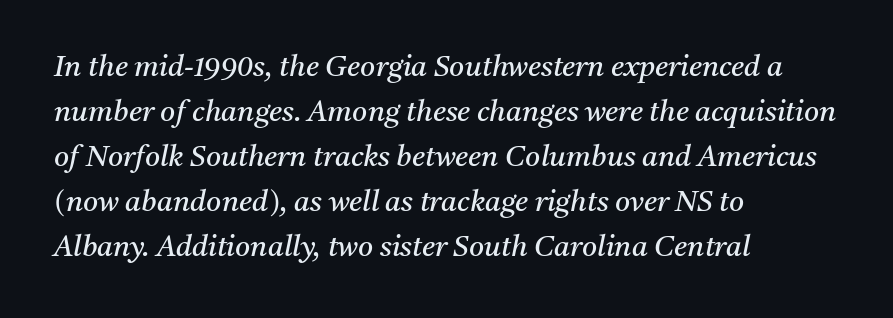
The image shows 29 px regular-weight serif type, italic (leaning right); set left-aligned, normal line spacing (1.55x), normal letter spacing, not underlined; medium stroke contrast and a medium x-height.
